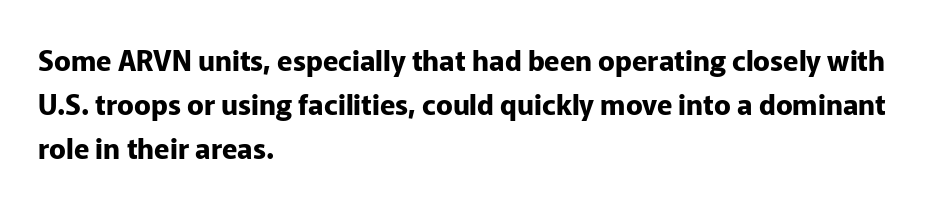
Q: Is the text bold? A: Yes.
Q: Is the text italic (slanted)? A: No, it is upright.
Q: Is the typeface a serif or a sans-serif typeface? A: Sans-serif.
Q: Is the text underlined? A: No.
Q: How is the paragraph aligned? A: Left-aligned.
Q: Is the spacing between letters normal or unusually wide? A: Normal.
Q: Is the spacing between lines tight, normal or loose? A: Normal.
Q: Width (condensed, normal, or wide)? A: Normal.
Q: Stroke contrast? A: Low.
Q: x-height? A: Medium.
Q: Monospaced? A: No.
